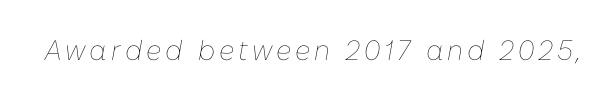
The text carries the slant typical of an italic or oblique font. These lines are rendered in a variable-pitch font. Decoration check: the copy has no underline. Nothing heavy about these letters — not bold at all.
